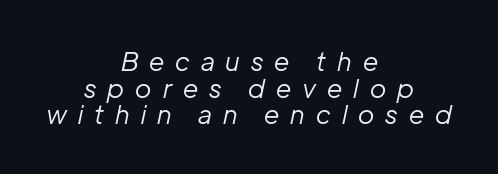
Q: Is the text bold? A: No.
Q: Is the text italic (slanted)? A: Yes, it leans right by about 12 degrees.
Q: Is the text underlined? A: No.
Q: How is the paragraph aligned? A: Centered.
Q: Is the spacing between letters normal or unusually wide? A: Unusually wide.
Q: Is the spacing between lines tight, normal or loose? A: Tight.
